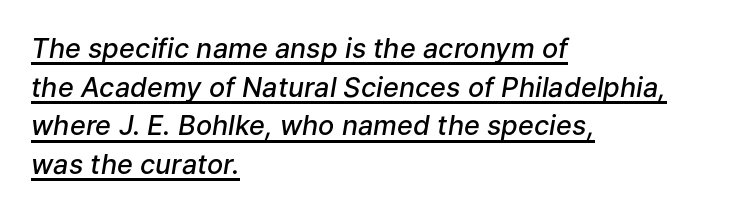
The image shows 27 px text type, italic (leaning right); set left-aligned, normal line spacing (1.43x), normal letter spacing, underlined.
